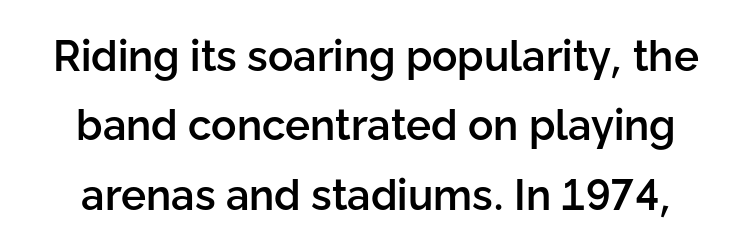
The image shows 42 px semibold sans-serif type, upright; set normal line spacing (1.65x), normal letter spacing, not underlined; low stroke contrast and a medium x-height.
